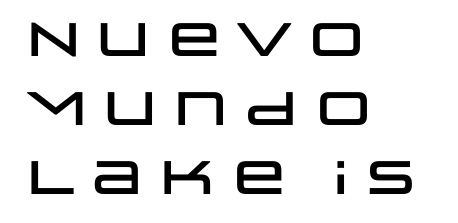
The image shows 47 px wide sans-serif type, upright; set left-aligned, normal line spacing (1.47x), normal letter spacing, not underlined; low stroke contrast and a large x-height.
